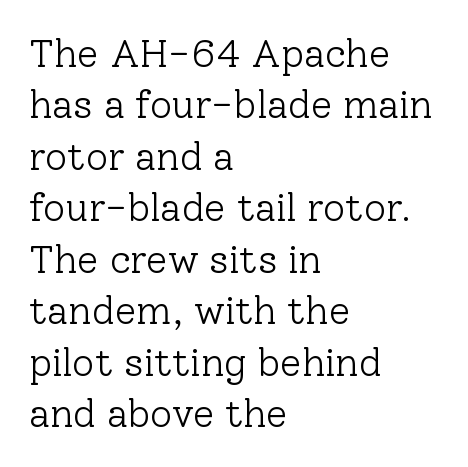
Clear beneath every line of the passage. Proportional: the letters do not fall into vertical columns. A typesetter would label this face a serif. This rendering leaves character spacing at its baseline value. Line beginnings align vertically; line endings do not.
